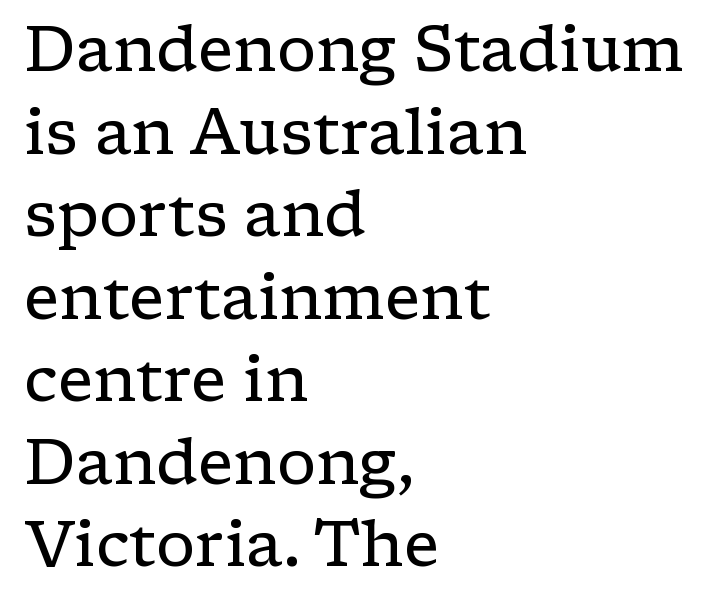
Each letter keeps its own natural width here, so spacing adapts to shape. The rendering keeps characters at their native spacing. The typeface has the unassuming heft of standard copy or less. Teacher's note: observe the even left margin — that is flush-left alignment. Every stem runs plumb, perpendicular to the baseline. The rows are spaced the way most documents space them.
